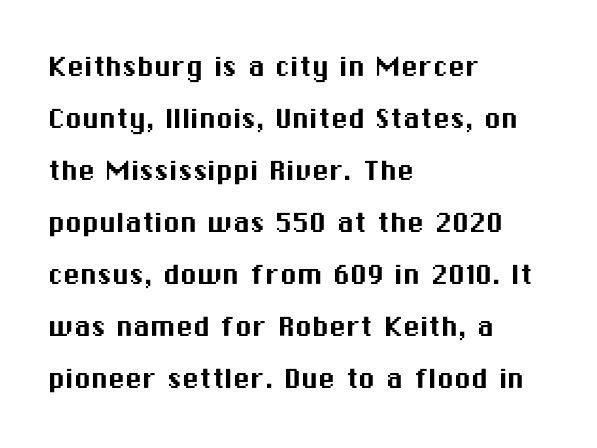
Q: Is the text italic (slanted)? A: No, it is upright.
Q: Is the typeface a serif or a sans-serif typeface? A: Sans-serif.
Q: Is the text underlined? A: No.
Q: How is the paragraph aligned? A: Left-aligned.
Q: Is the spacing between letters normal or unusually wide? A: Normal.
Q: Is the spacing between lines tight, normal or loose? A: Normal.
Q: Width (condensed, normal, or wide)? A: Normal.
Q: Stroke contrast? A: Medium.
Q: x-height? A: Medium.
Q: Monospaced? A: No.
